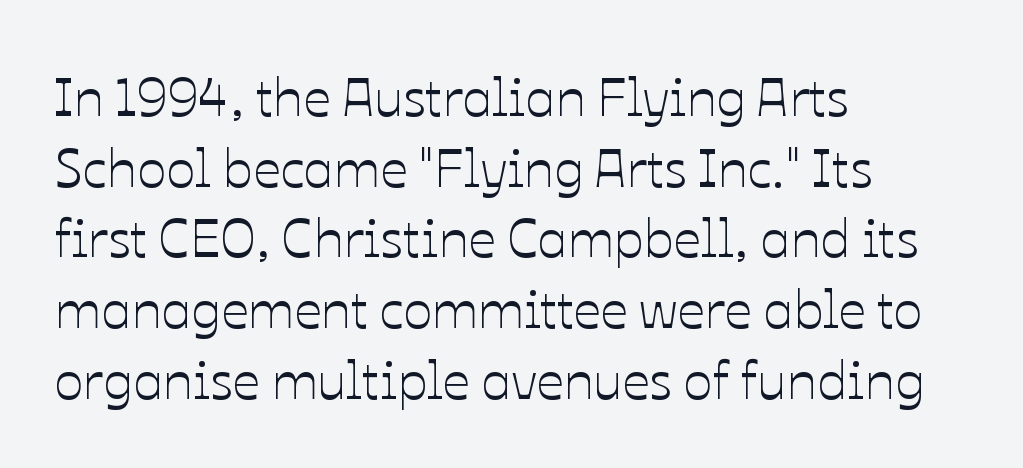
The vertical gap from one line to the next is medium. Descenders are the only things crossing below the line. The rendering uses natural spacing where letterforms have individual widths. Short note: letters normally spaced. Caption: multi-line text, flush left, ragged right. The letters stand straight up with perfectly vertical stems.
